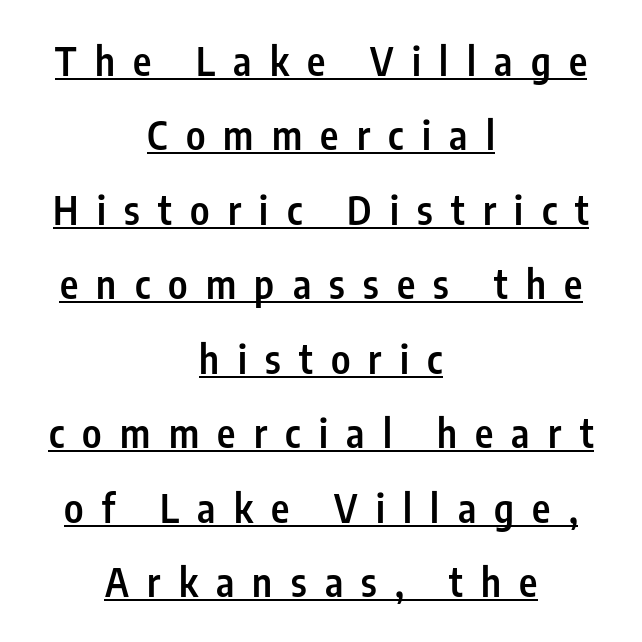
{"serif": "no", "italic": "no", "bold": "semi", "weight": "semibold", "width": "condensed", "stroke_contrast": "low", "x_height": "medium", "monospaced": "no", "underline": "yes", "align": "center", "line_spacing": "loose", "line_spacing_ratio": 1.91, "letter_spacing": "wide", "letter_spacing_em": 0.47, "glyph_px": 39}
